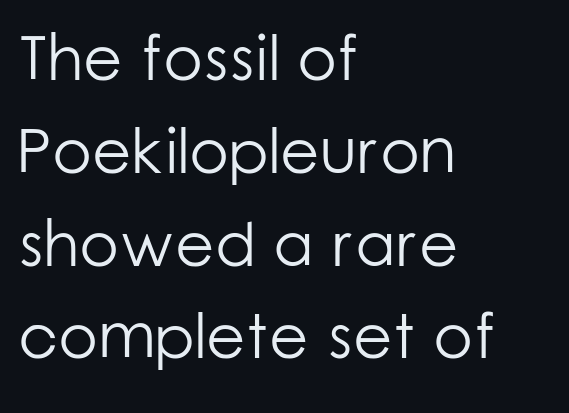
{"serif": "no", "italic": "no", "bold": "no", "weight": "light", "width": "normal", "stroke_contrast": "low", "x_height": "medium", "monospaced": "no", "underline": "no", "align": "left", "line_spacing": "normal", "line_spacing_ratio": 1.45, "letter_spacing": "normal", "letter_spacing_em": 0.0, "glyph_px": 64}
